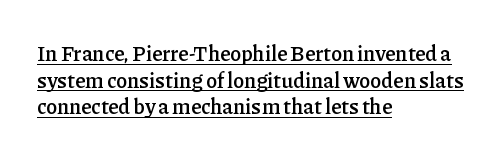
Q: Is the text bold? A: Semi-bold.
Q: Is the text italic (slanted)? A: No, it is upright.
Q: Is the text underlined? A: Yes.
Q: How is the paragraph aligned? A: Left-aligned.
Q: Is the spacing between letters normal or unusually wide? A: Normal.
Q: Is the spacing between lines tight, normal or loose? A: Normal.
